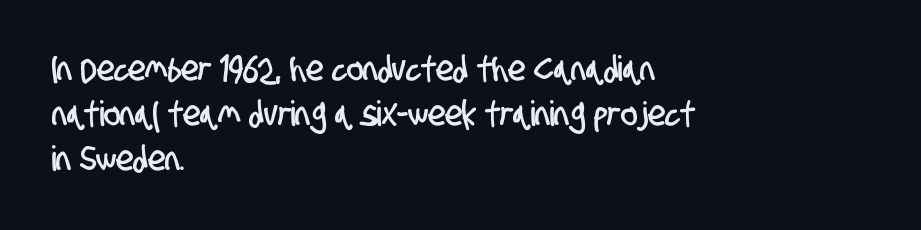
You can tell from the bare stems that sans-serif type was used. Words appear dense and cohesive because spacing is normal. The rendering anchors every line to the left-hand side. The face used here is proportionally spaced, like ordinary book or web type. The lines sit at an ordinary, default distance from one another. Just letters on the line, the space beneath them empty.
